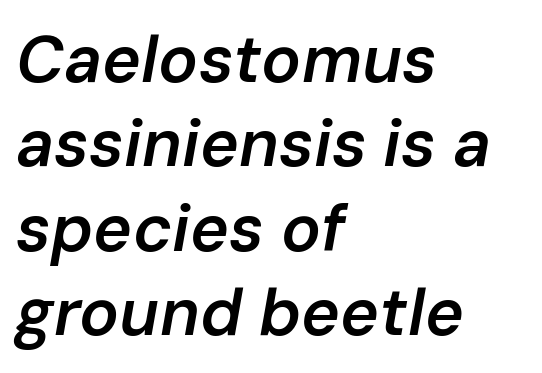
Descender tails drop into unmarked territory. Style check: oblique. The face used here is proportionally spaced, like ordinary book or web type. Notice the strokes are somewhat thickened but not fully heavy: this is a semibold. The letterforms sit shoulder to shoulder at normal distance. The designer left line spacing at the default.
